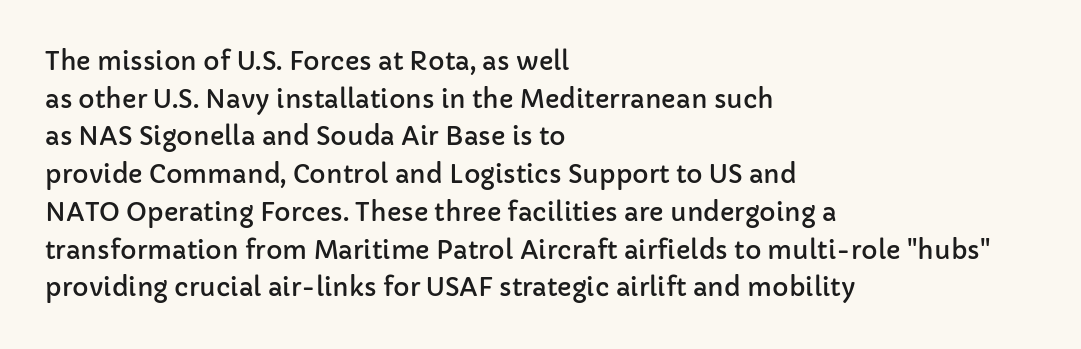
Descender tails drop into unmarked territory. If you drew a ruler down the left edge, every line would touch it. Nope, not italic — everything's standing straight. Successive baselines arrive at the customary interval. Tracking value appears to be zero — textbook default spacing.
